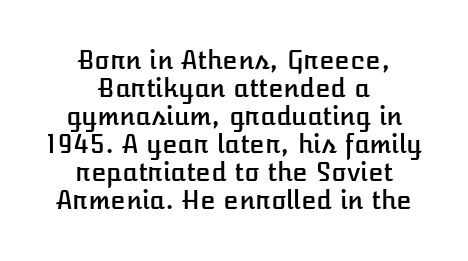
Closely set lines give the paragraph a compact silhouette. The passage is arranged like a title page — every line centered. Glance below the letters and you will spot only blank space. It's the straight-up-and-down kind of type. The line texture is even and compact thanks to regular tracking.
